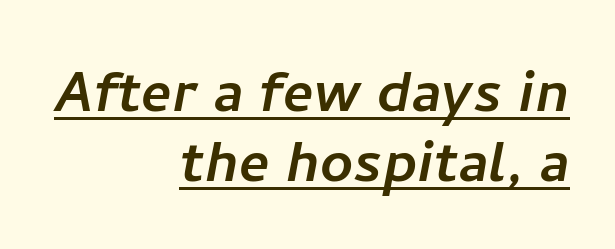
The image shows 72 px sans-serif type; set right-aligned, tight line spacing (0.97x), normal letter spacing, underlined; low stroke contrast and a medium x-height.
